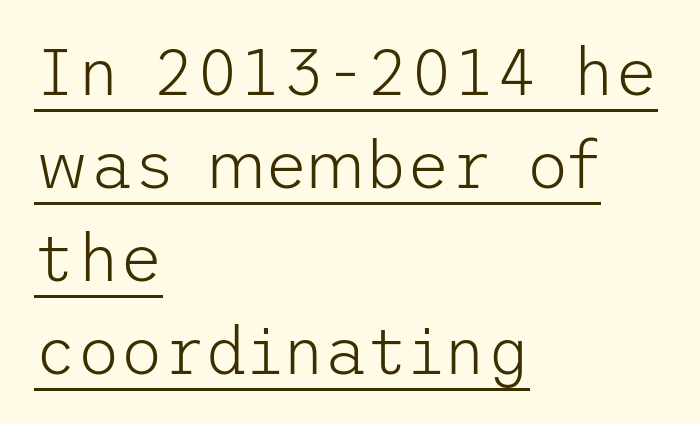
Q: Is the text bold? A: No.
Q: Is the text italic (slanted)? A: No, it is upright.
Q: Is the typeface a serif or a sans-serif typeface? A: Sans-serif.
Q: Is the text underlined? A: Yes.
Q: How is the paragraph aligned? A: Left-aligned.
Q: Is the spacing between letters normal or unusually wide? A: Normal.
Q: Is the spacing between lines tight, normal or loose? A: Normal.
Q: Width (condensed, normal, or wide)? A: Normal.
Q: Stroke contrast? A: Low.
Q: x-height? A: Medium.
